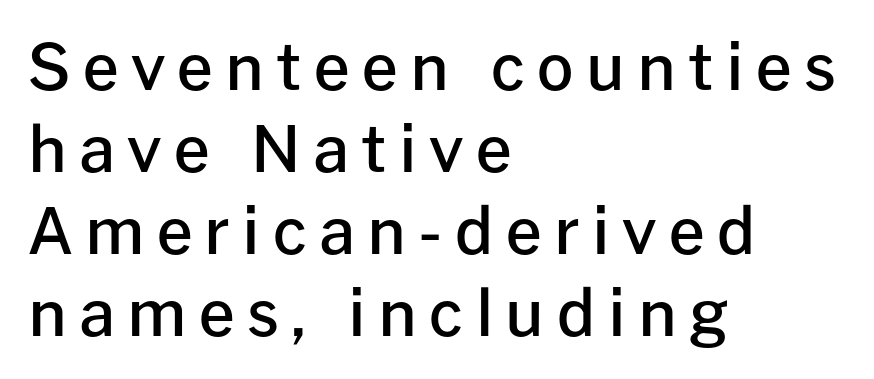
{"serif": "no", "italic": "no", "bold": "semi", "weight": "semibold", "width": "normal", "stroke_contrast": "low", "x_height": "medium", "monospaced": "no", "underline": "no", "align": "left", "line_spacing": "normal", "line_spacing_ratio": 1.28, "glyph_px": 64}
